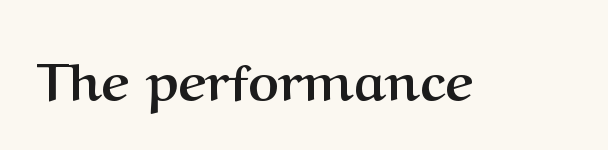
{"serif": "yes", "italic": "no", "bold": "yes", "weight": "semibold", "width": "normal", "stroke_contrast": "medium", "x_height": "medium", "monospaced": "no", "underline": "no", "letter_spacing": "normal", "letter_spacing_em": 0.0, "glyph_px": 53}
